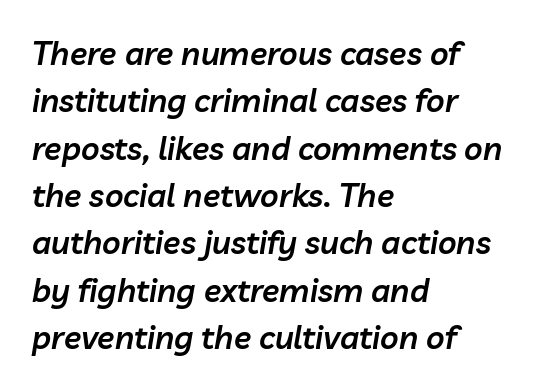
Normally led — the rows are evenly, conventionally spaced. Looks like regular typesetting: each glyph gets only the width it needs. The face used here is a semibold: visibly heavier than regular, lighter than bold. Italic? Definitely — the glyphs are oblique. This sample uses plain, unmodified letter spacing. Underline: absent.
